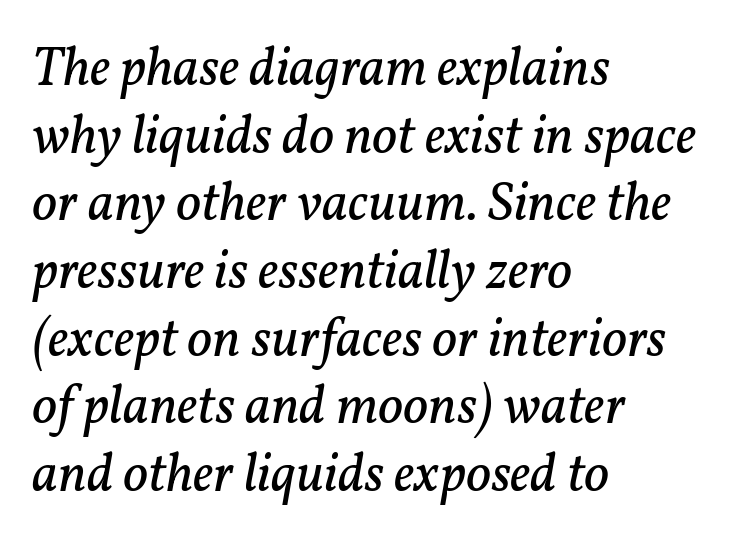
Check the space under the baseline: it is left empty. The horizontal fit of the characters is conventional and even. Which margin do the lines hug? The left one — the right edge is uneven. What kind of face is this? One with serifs. Is the type slanted? Yes — the strokes lean at a clear angle.
